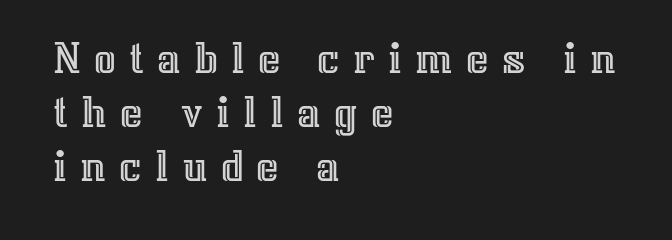
The block of text is dense from top to bottom, with scant space between rows. There is plenty of visible air inserted between adjacent glyphs. Note the varied advance widths — an 'i' is clearly narrower than an 'm'. Each row of text sits above clean, open space. Casual observation: everything's shoved over to the left.
